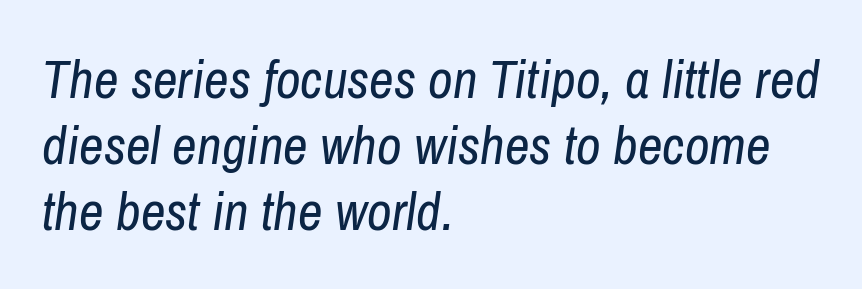
{"italic": "yes", "lean": "right", "slant_degrees": 8, "bold": "no", "weight": "regular", "width": "condensed", "stroke_contrast": "low", "x_height": "medium", "monospaced": "no", "underline": "no", "align": "left", "line_spacing_ratio": 1.22, "letter_spacing": "normal", "letter_spacing_em": 0.0, "glyph_px": 54}
